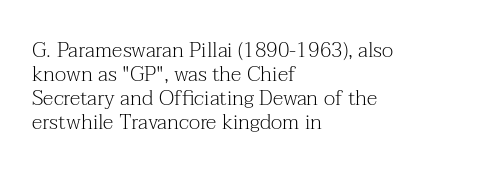
Heaviness? Minimal to ordinary, like unemphasized prose. Standard letterfit; no display-style spreading of the glyphs. This rendering uses left alignment, leaving the right contour irregular. The block of text is dense from top to bottom, with scant space between rows.
